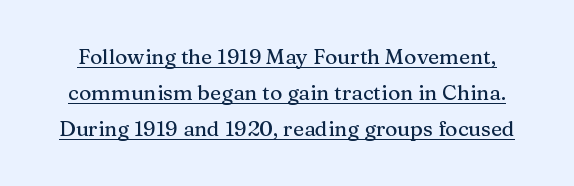
{"italic": "no", "underline": "yes", "line_spacing_ratio": 1.72, "letter_spacing": "normal", "letter_spacing_em": 0.0, "glyph_px": 21}
